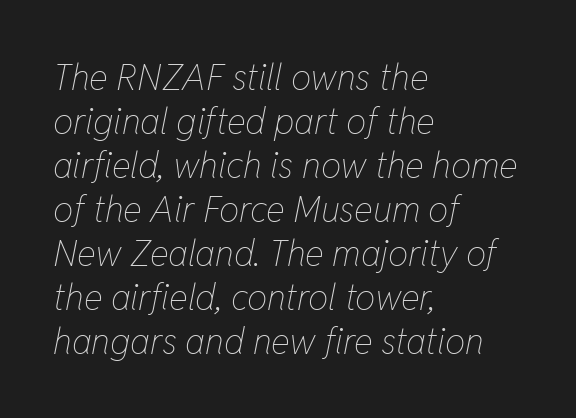
Q: Is the text bold? A: No.
Q: Is the text italic (slanted)? A: Yes, it leans right by about 11 degrees.
Q: Is the text underlined? A: No.
Q: How is the paragraph aligned? A: Left-aligned.
Q: Is the spacing between letters normal or unusually wide? A: Normal.
Q: Width (condensed, normal, or wide)? A: Condensed.
Q: Stroke contrast? A: Low.
Q: x-height? A: Medium.
Q: Monospaced? A: No.
